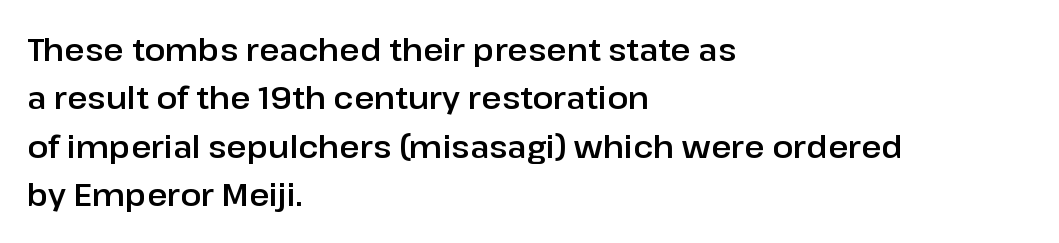
The image shows 31 px sans-serif type, upright; set left-aligned, normal line spacing (1.56x), normal letter spacing, not underlined; low stroke contrast and a medium x-height.
